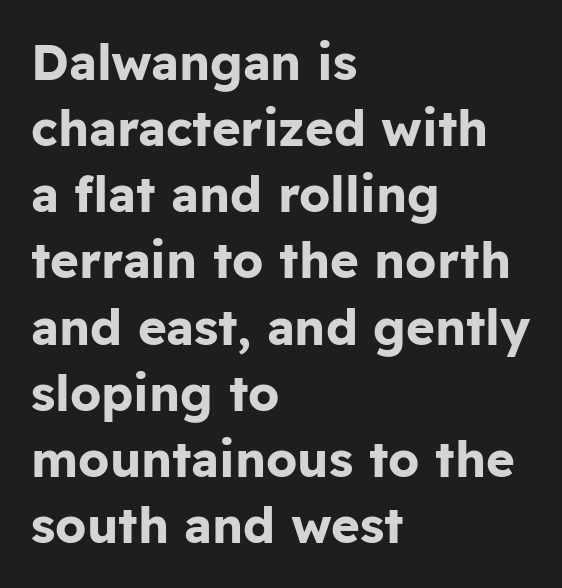
The image shows 49 px bold sans-serif type, upright; set left-aligned, normal line spacing (1.35x), normal letter spacing, not underlined; low stroke contrast and a medium x-height.
